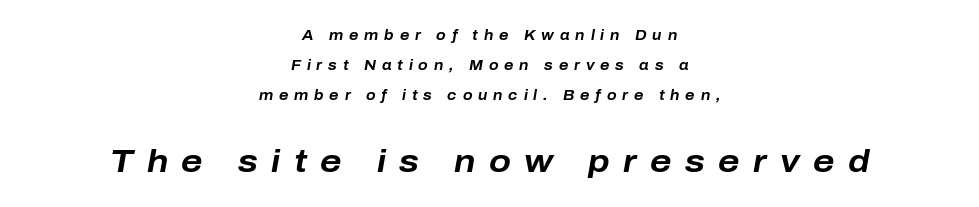
The image shows 32 px bold type, italic (leaning right); set centered, loose line spacing (2.16x), unusually wide letter spacing (+0.42 em), not underlined; the second (bottom) block is 2.29x larger; low stroke contrast and a medium x-height.
